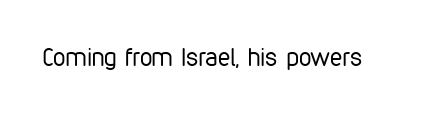
The rendering keeps characters at their native spacing. The font sits on the lighter half of the weight spectrum, regular included. Quick note: underline off. Is there any slant? The stems are plumb.
